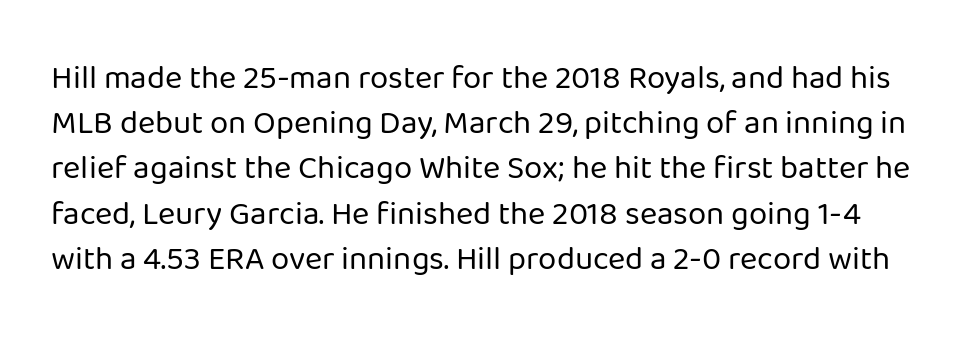
Leading matches the norm, producing a regular column. There is no visible air inserted between adjacent glyphs. This is sans-serif lettering, the kind often seen on screens and signage. Weight: not bold — regular or lighter. Tall strokes in this sample are plumb rather than angled.
